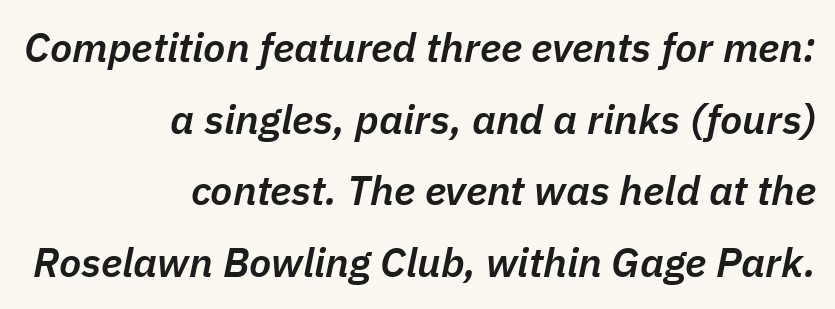
The image shows 41 px semibold type, italic (leaning right); set right-aligned, line spacing 1.75x, normal letter spacing, not underlined; low stroke contrast and a medium x-height.
